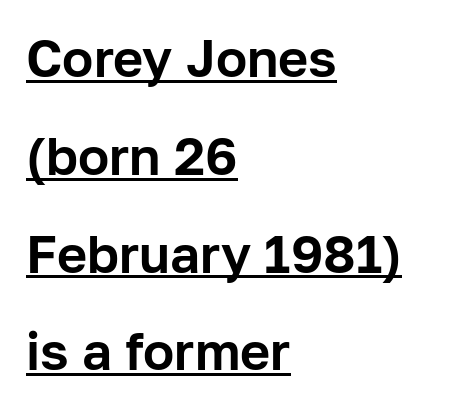
Q: Is the text italic (slanted)? A: No, it is upright.
Q: Is the typeface a serif or a sans-serif typeface? A: Sans-serif.
Q: Is the text underlined? A: Yes.
Q: How is the paragraph aligned? A: Left-aligned.
Q: Is the spacing between letters normal or unusually wide? A: Normal.
Q: Width (condensed, normal, or wide)? A: Normal.
Q: Stroke contrast? A: Low.
Q: x-height? A: Medium.
Q: Monospaced? A: No.
